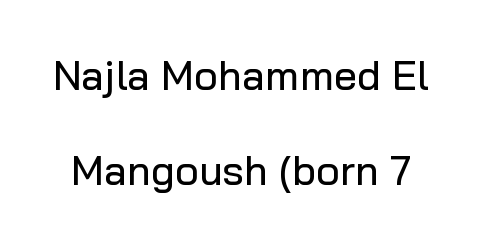
Posture: upright roman. Is the letter spacing exaggerated? No — it looks like the ordinary default. Grotesque or geometric, the face here clearly has no serifs. The words here are not underlined. The line-height multiplier appears high, well above default.
